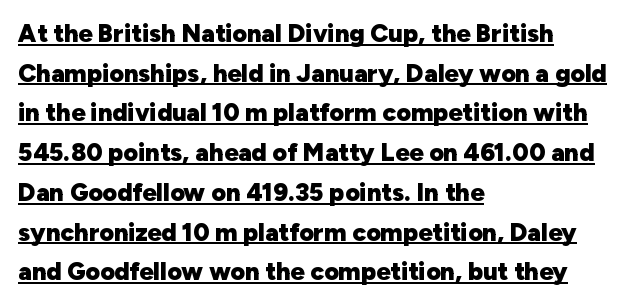
Q: Is the text bold? A: Yes.
Q: Is the text italic (slanted)? A: No, it is upright.
Q: Is the text underlined? A: Yes.
Q: How is the paragraph aligned? A: Left-aligned.
Q: Is the spacing between letters normal or unusually wide? A: Normal.
Q: Is the spacing between lines tight, normal or loose? A: Normal.
